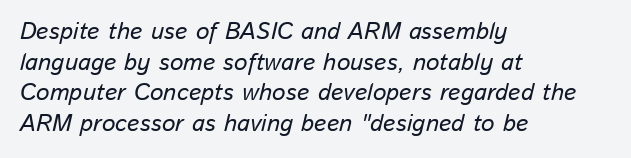
An italicized treatment has been applied to the whole sample. The designer left line spacing at the default. Teacher's note: observe the even left margin — that is flush-left alignment. Letters rest on an invisible, unmarked baseline. Letter spacing: default.
